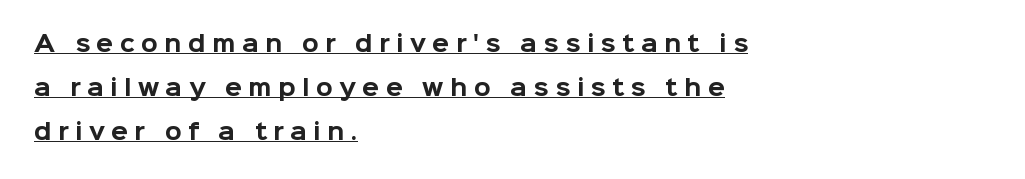
The image shows 22 px bold type, upright; set left-aligned, loose line spacing (2.0x), unusually wide letter spacing (+0.29 em), underlined.
